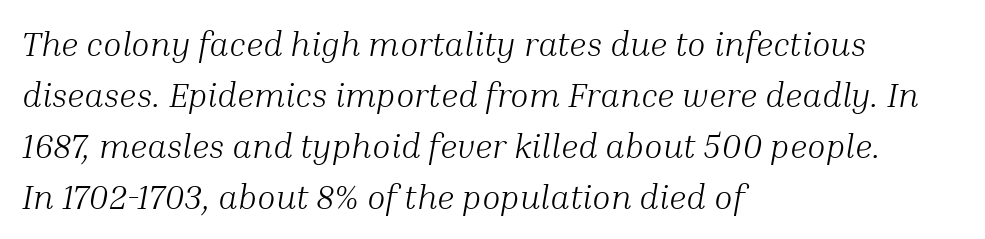
{"serif": "yes", "italic": "yes", "lean": "right", "slant_degrees": 10, "bold": "no", "weight": "light", "width": "normal", "stroke_contrast": "medium", "x_height": "medium", "monospaced": "no", "underline": "no", "align": "left", "line_spacing": "normal", "line_spacing_ratio": 1.5, "letter_spacing": "normal", "letter_spacing_em": 0.0, "glyph_px": 34}
